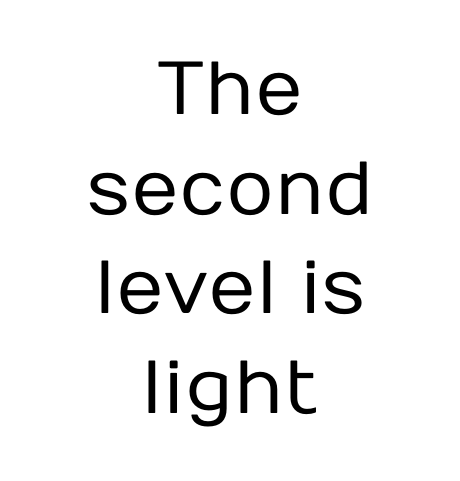
The image shows 75 px regular-weight sans-serif type, upright; set centered, normal line spacing (1.33x), normal letter spacing, not underlined; low stroke contrast and a medium x-height.
